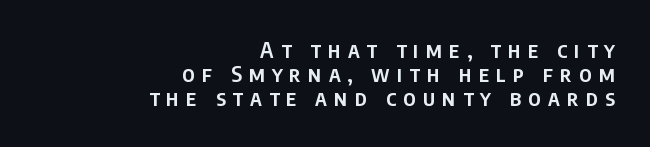
Q: Is the text bold? A: Semi-bold.
Q: Is the text italic (slanted)? A: No, it is upright.
Q: Is the text underlined? A: No.
Q: How is the paragraph aligned? A: Right-aligned.
Q: Is the spacing between letters normal or unusually wide? A: Unusually wide.
Q: Is the spacing between lines tight, normal or loose? A: Tight.
